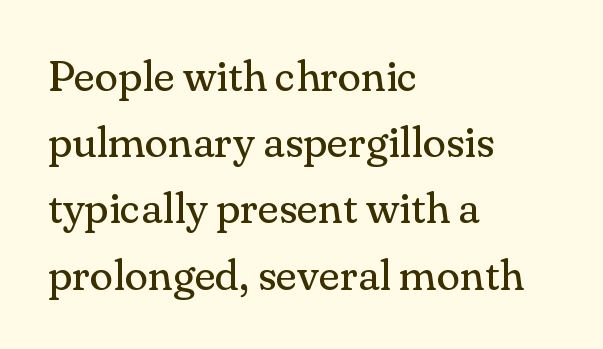
Q: Is the text bold? A: No.
Q: Is the text italic (slanted)? A: No, it is upright.
Q: Is the typeface a serif or a sans-serif typeface? A: Serif.
Q: Is the text underlined? A: No.
Q: How is the paragraph aligned? A: Left-aligned.
Q: Is the spacing between letters normal or unusually wide? A: Normal.
Q: Is the spacing between lines tight, normal or loose? A: Normal.
Q: Width (condensed, normal, or wide)? A: Normal.
Q: Stroke contrast? A: Medium.
Q: x-height? A: Small.
Q: Monospaced? A: No.
